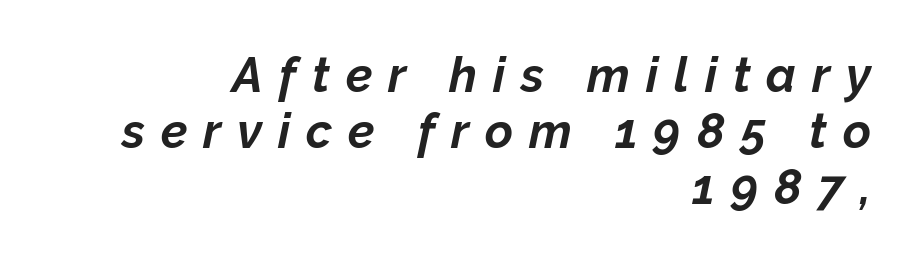
Q: Is the text bold? A: Yes.
Q: Is the text italic (slanted)? A: Yes, it leans right by about 12 degrees.
Q: Is the text underlined? A: No.
Q: How is the paragraph aligned? A: Right-aligned.
Q: Is the spacing between letters normal or unusually wide? A: Unusually wide.
Q: Width (condensed, normal, or wide)? A: Normal.
Q: Stroke contrast? A: Low.
Q: x-height? A: Medium.
Q: Monospaced? A: No.
